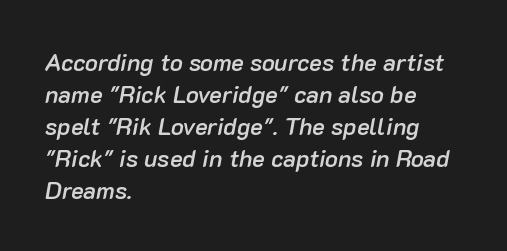
Q: Is the text bold? A: Semi-bold.
Q: Is the text italic (slanted)? A: Yes, it leans right by about 10 degrees.
Q: Is the text underlined? A: No.
Q: How is the paragraph aligned? A: Left-aligned.
Q: Is the spacing between letters normal or unusually wide? A: Normal.
Q: Is the spacing between lines tight, normal or loose? A: Normal.
